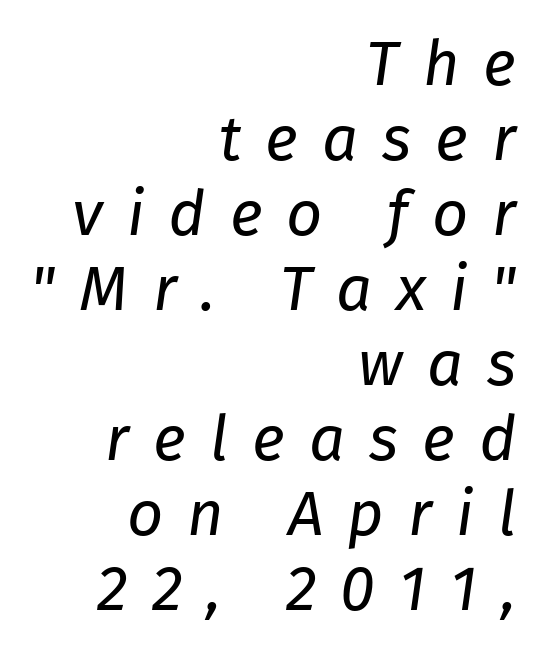
Q: Is the text bold? A: No.
Q: Is the text italic (slanted)? A: Yes, it leans right by about 8 degrees.
Q: Is the text underlined? A: No.
Q: How is the paragraph aligned? A: Right-aligned.
Q: Is the spacing between letters normal or unusually wide? A: Unusually wide.
Q: Width (condensed, normal, or wide)? A: Normal.
Q: Stroke contrast? A: Low.
Q: x-height? A: Medium.
Q: Monospaced? A: No.
